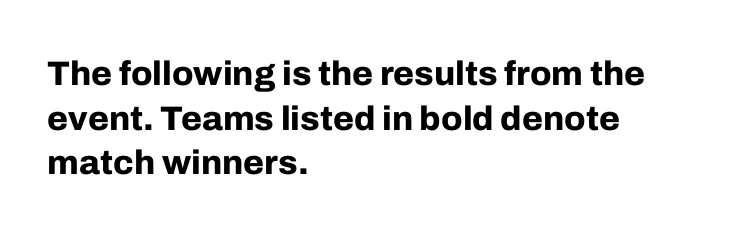
This rendering uses left alignment, leaving the right contour irregular. The line texture is even and compact thanks to regular tracking. You could not count columns in this text — the font is proportionally spaced. Caption: bold face, heavy strokes.
